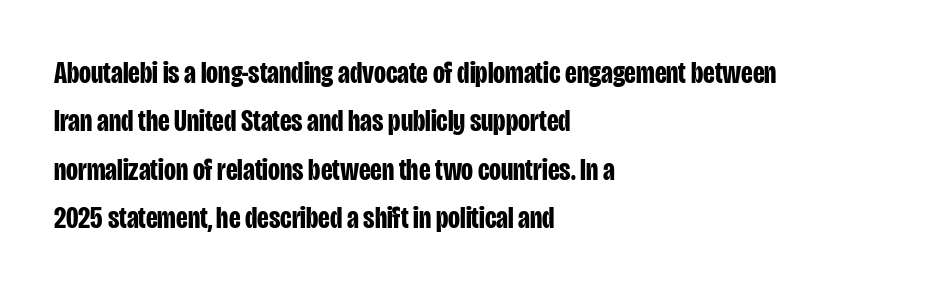
Reading down the column, the eye jumps a familiar distance to each next line. On the weight axis this lands at bold, roughly 700. The gaps between neighbouring characters are ordinary and unremarkable. The face used here is proportionally spaced, like ordinary book or web type.
